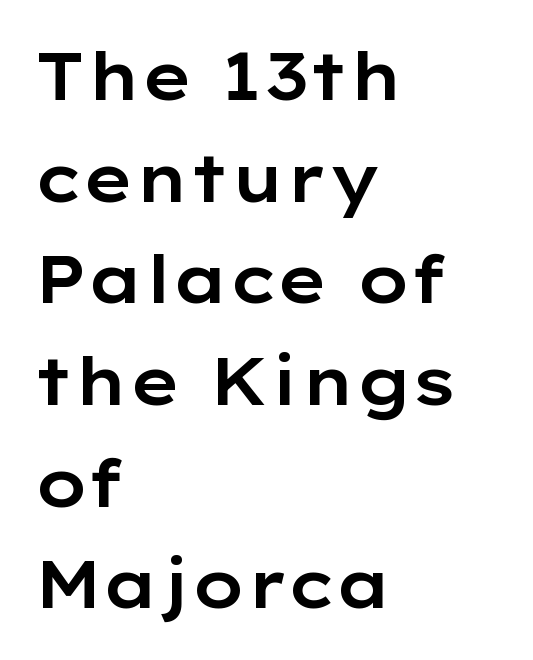
Q: Is the text italic (slanted)? A: No, it is upright.
Q: Is the typeface a serif or a sans-serif typeface? A: Sans-serif.
Q: Is the text underlined? A: No.
Q: How is the paragraph aligned? A: Left-aligned.
Q: Is the spacing between letters normal or unusually wide? A: Normal.
Q: Is the spacing between lines tight, normal or loose? A: Normal.
Q: Width (condensed, normal, or wide)? A: Wide.
Q: Stroke contrast? A: Low.
Q: x-height? A: Medium.
Q: Monospaced? A: No.
